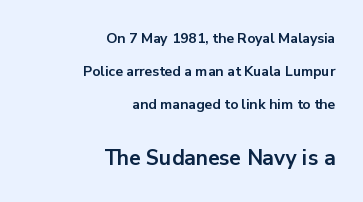
{"italic": "no", "bold": "yes", "underline": "no", "align": "right", "line_spacing": "loose", "line_spacing_ratio": 2.35, "letter_spacing": "normal", "letter_spacing_em": 0.0, "larger_block": "second", "size_ratio": 1.5, "glyph_px": 21}
